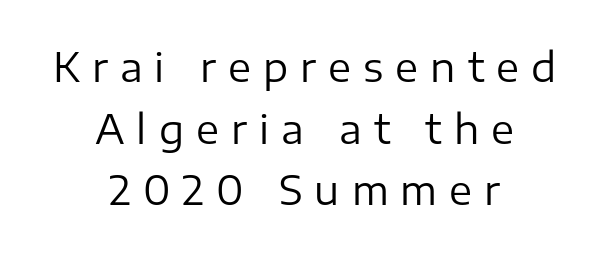
{"serif": "no", "italic": "no", "bold": "no", "weight": "regular", "width": "normal", "stroke_contrast": "low", "x_height": "medium", "monospaced": "no", "underline": "no", "align": "center", "line_spacing": "normal", "line_spacing_ratio": 1.58, "letter_spacing": "wide", "letter_spacing_em": 0.31, "glyph_px": 39}
